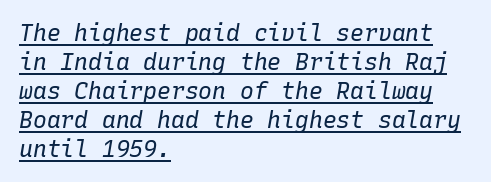
Bold? No — there's no thickening of the strokes. The ragged edge is on the right, which tells us the setting is flush left. Honestly, the row spacing looks completely unremarkable. The line texture is even and compact thanks to regular tracking.
